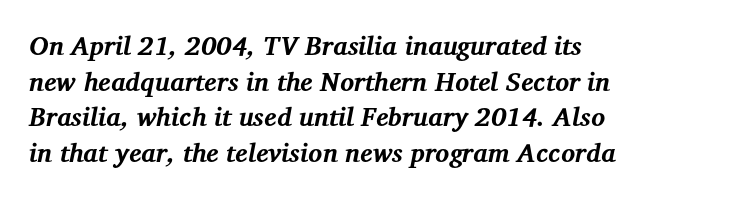
Compared with a centered layout, this one pins lines to the left instead. These lines carry a lot of weight — the face is fully bold. Yep, that's italic — everything's leaning. How are the letters spaced? Ordinarily, with no added tracking. The area under the type is left untouched. Summary of vertical rhythm: regular, with standard interline spacing.
